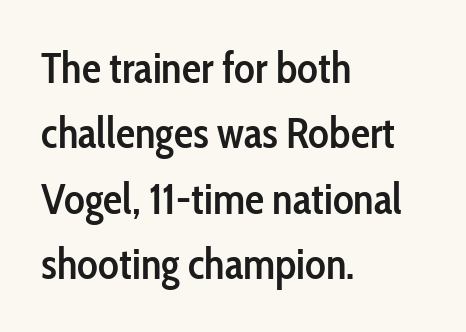
Is the letter spacing exaggerated? No — it looks like the ordinary default. Character widths vary here, with narrow letters taking less room than wide ones. The words here are not underlined. These lines were composed using upright roman letters. Compared with a centered layout, this one pins lines to the left instead. Compared with typical paragraphs, the rows here are spaced about the same.
